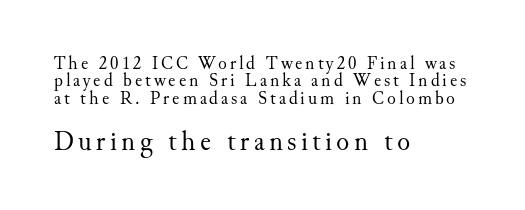
{"italic": "no", "bold": "no", "underline": "no", "align": "left", "line_spacing": "tight", "line_spacing_ratio": 0.97, "larger_block": "second", "size_ratio": 1.5, "glyph_px": 27}
